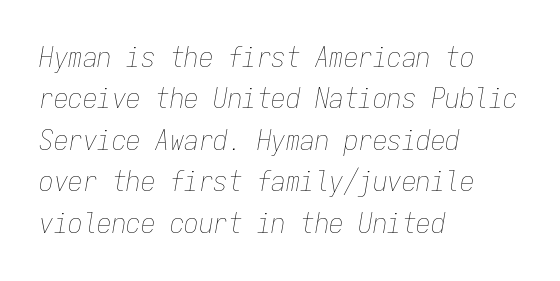
Default kerning and tracking; the words read as compact shapes. Honestly, there is no underline to notice here at all. In terms of leading, this rendering sits right in the middle. An italicized treatment has been applied to the whole sample. The face used here is monospaced, like something from a code editor. No chunkiness to these letters — they're not bold.
